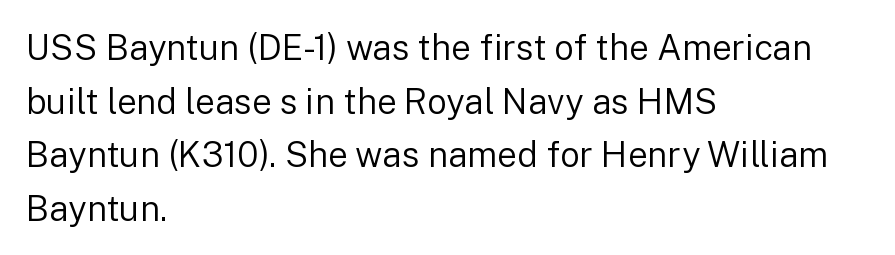
The image shows 35 px regular-weight sans-serif type, upright; set left-aligned, normal line spacing (1.53x), normal letter spacing, not underlined; low stroke contrast and a medium x-height.
